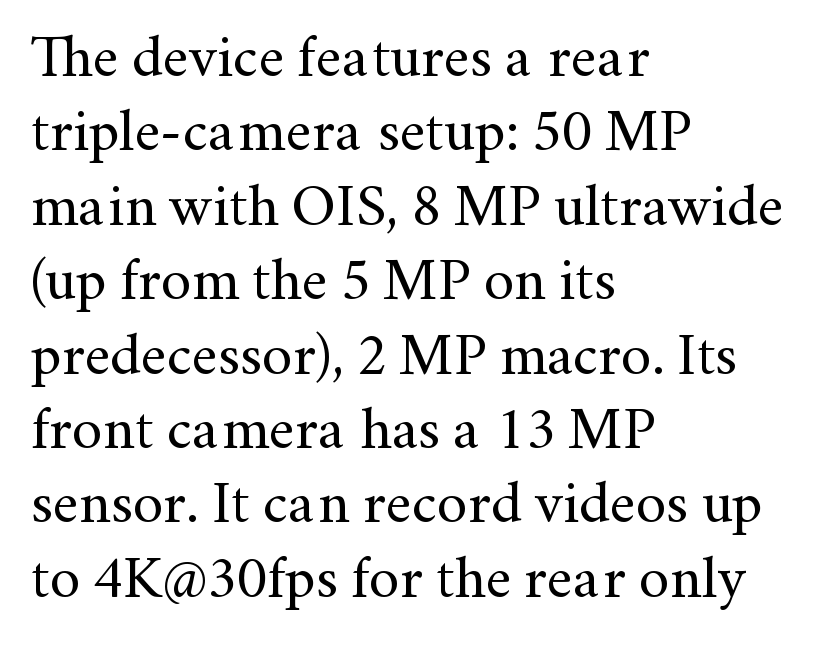
The image shows 60 px regular-weight serif type, upright; set left-aligned, line spacing 1.24x, normal letter spacing, not underlined; medium stroke contrast and a small x-height.
